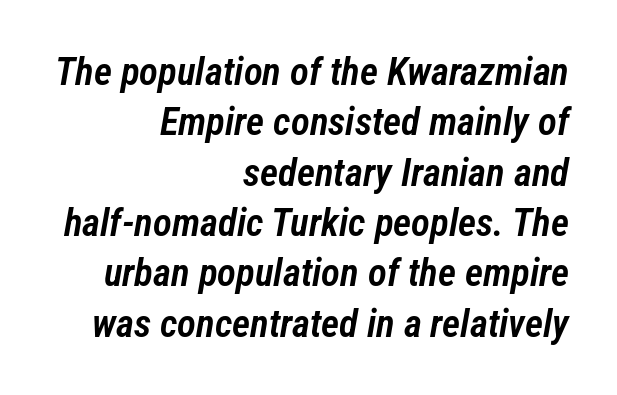
The image shows 39 px semibold, condensed type, italic (leaning right); set right-aligned, normal line spacing (1.29x), normal letter spacing, not underlined; low stroke contrast and a medium x-height.
